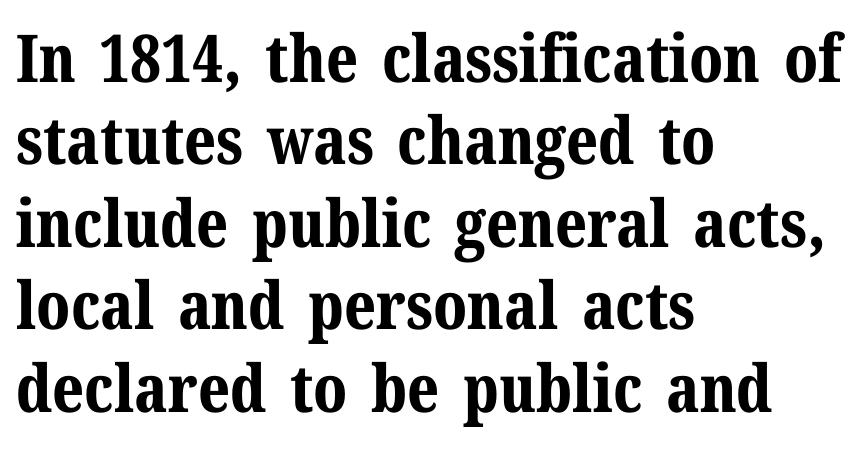
Plain, unruled lines of type. Does the copy run flush right? No — it runs flush left. Spacing between characters is what you'd get straight out of the box. Look at the bottom of the vertical strokes: they flare into serifs here. Looks like regular typesetting: each glyph gets only the width it needs.
